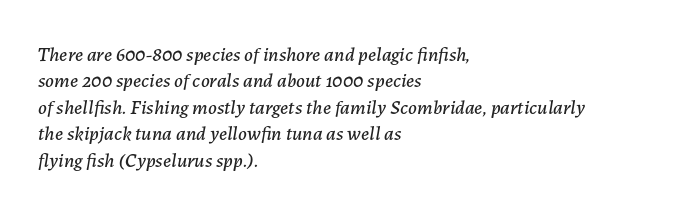
There is no visible air inserted between adjacent glyphs. Which margin do the lines hug? The left one — the right edge is uneven. This sample uses an oblique cut, with every glyph tilted off the vertical. Evenly set lines give the paragraph a standard silhouette.
